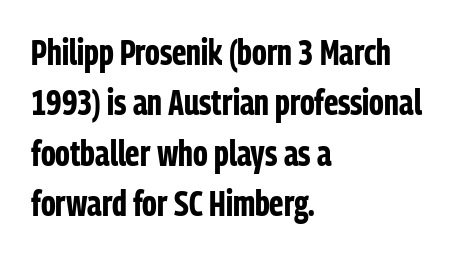
The image shows 35 px bold, condensed sans-serif type, upright; set left-aligned, normal line spacing (1.44x), normal letter spacing, not underlined; low stroke contrast and a medium x-height.
